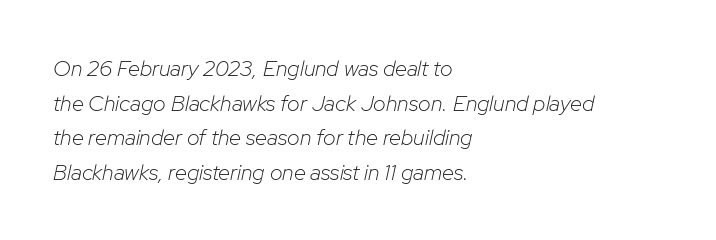
The image shows 22 px text type, italic (leaning right); set left-aligned, normal line spacing (1.57x), normal letter spacing, not underlined.
